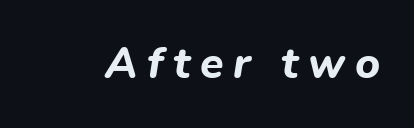
Q: Is the text bold? A: Yes.
Q: Is the text italic (slanted)? A: Yes, it leans right by about 9 degrees.
Q: Is the text underlined? A: No.
Q: Is the spacing between letters normal or unusually wide? A: Unusually wide.
Q: Width (condensed, normal, or wide)? A: Normal.
Q: Stroke contrast? A: Low.
Q: x-height? A: Medium.
Q: Monospaced? A: No.
